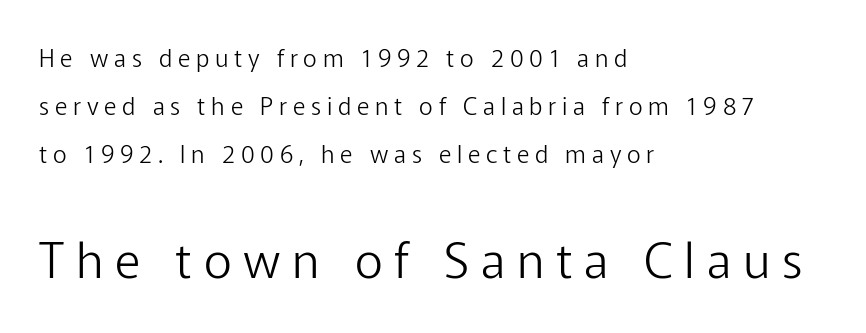
{"serif": "no", "italic": "no", "bold": "no", "weight": "light", "width": "normal", "stroke_contrast": "low", "x_height": "medium", "monospaced": "no", "underline": "no", "align": "left", "line_spacing": "loose", "line_spacing_ratio": 1.99, "letter_spacing": "wide", "letter_spacing_em": 0.24, "larger_block": "second", "size_ratio": 2.04, "glyph_px": 49}
